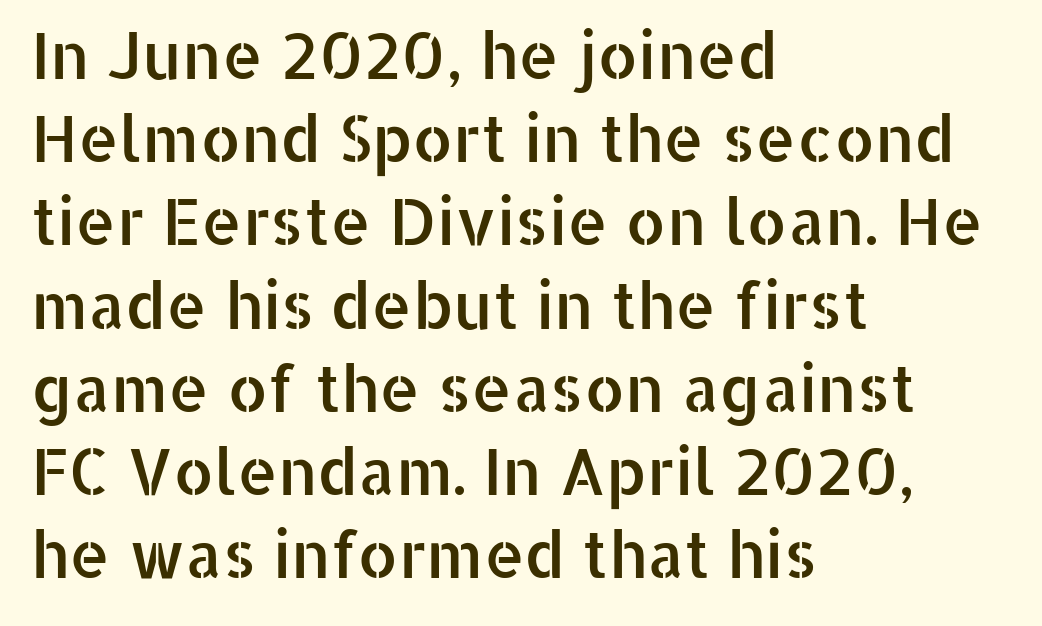
In terms of letterspacing, this is plain default setting. Casual observation: everything's shoved over to the left. Glance below the letters and you will spot only blank space. The letters stand straight up with perfectly vertical stems.
